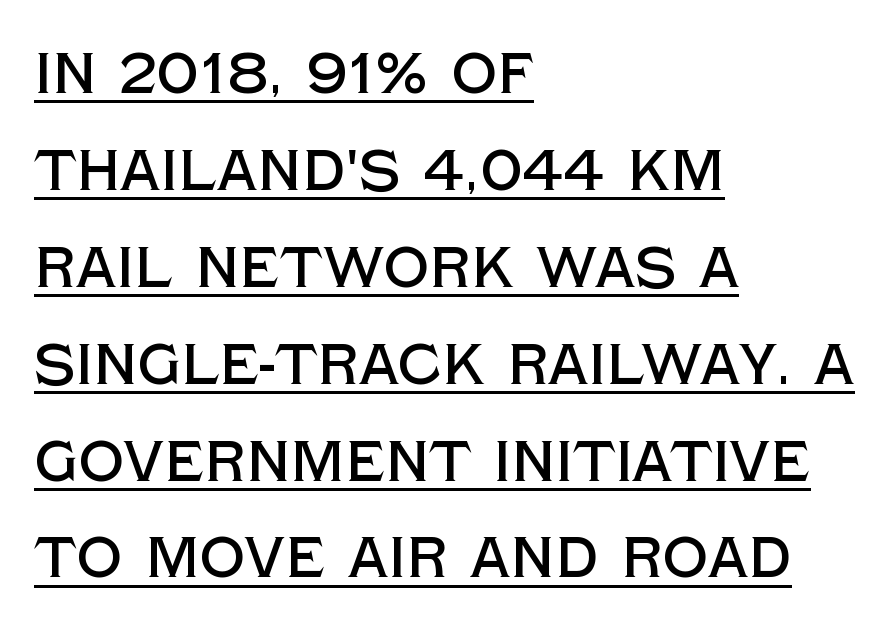
{"serif": "no", "italic": "no", "width": "normal", "x_height": "large", "monospaced": "no", "underline": "yes", "align": "left", "line_spacing": "normal", "line_spacing_ratio": 1.7, "letter_spacing": "normal", "letter_spacing_em": 0.0, "glyph_px": 57}
